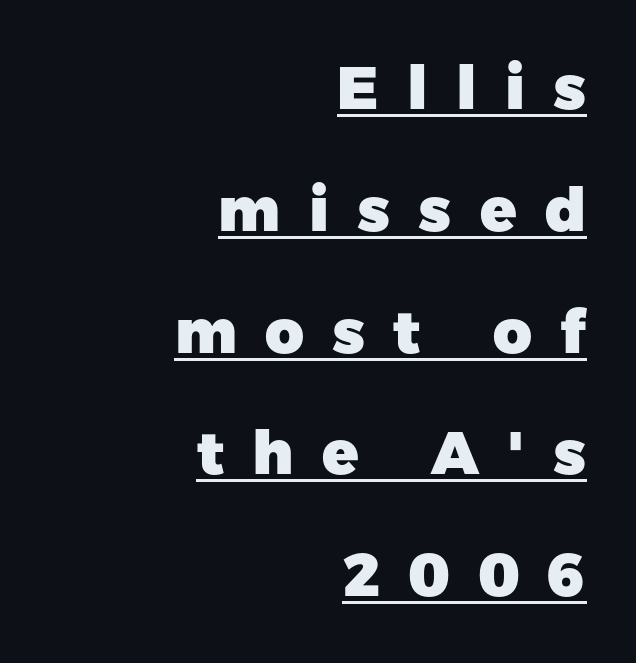
A baseline rule has been typeset under these characters. The leading is generous, giving the passage an open texture. The horizontal fit of the characters is loose and conspicuously gappy. Teacher's note: observe the even right margin — that is flush-right alignment.
